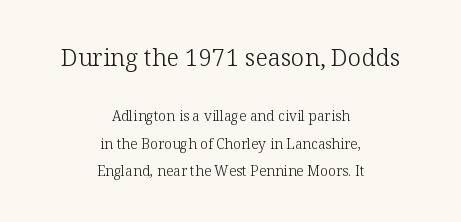
{"italic": "no", "bold": "no", "underline": "no", "align": "center", "line_spacing": "loose", "line_spacing_ratio": 1.96, "letter_spacing": "normal", "letter_spacing_em": 0.0, "larger_block": "first", "size_ratio": 1.71, "glyph_px": 24}
